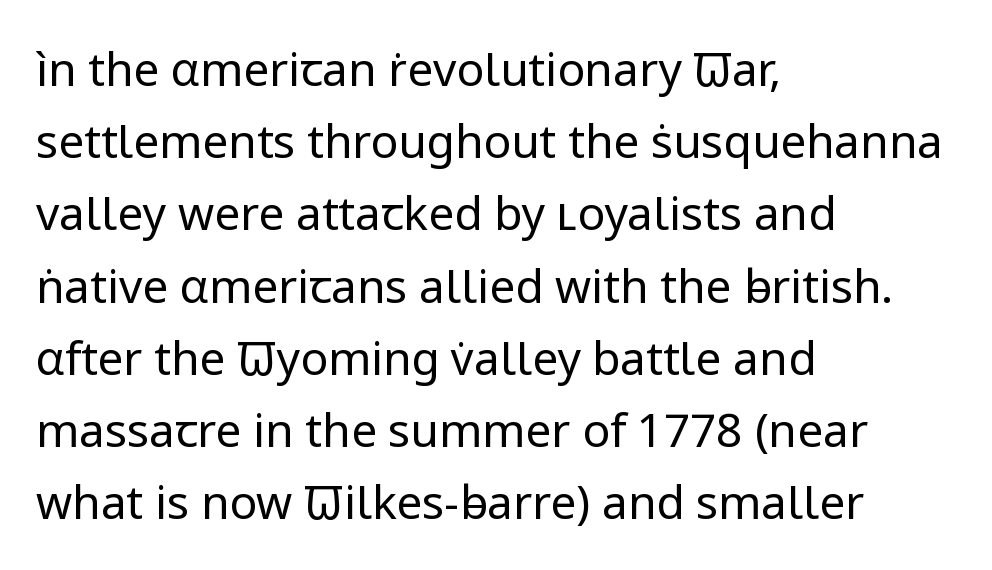
Q: Is the text bold? A: No.
Q: Is the text italic (slanted)? A: No, it is upright.
Q: Is the typeface a serif or a sans-serif typeface? A: Sans-serif.
Q: Is the text underlined? A: No.
Q: How is the paragraph aligned? A: Left-aligned.
Q: Is the spacing between letters normal or unusually wide? A: Normal.
Q: Is the spacing between lines tight, normal or loose? A: Normal.
Q: Width (condensed, normal, or wide)? A: Normal.
Q: Stroke contrast? A: Low.
Q: x-height? A: Medium.
Q: Monospaced? A: No.
